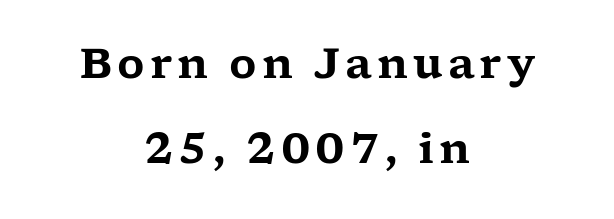
The image shows 42 px wide serif type, upright; set centered, loose line spacing (2.03x), not underlined; low stroke contrast and a medium x-height.
